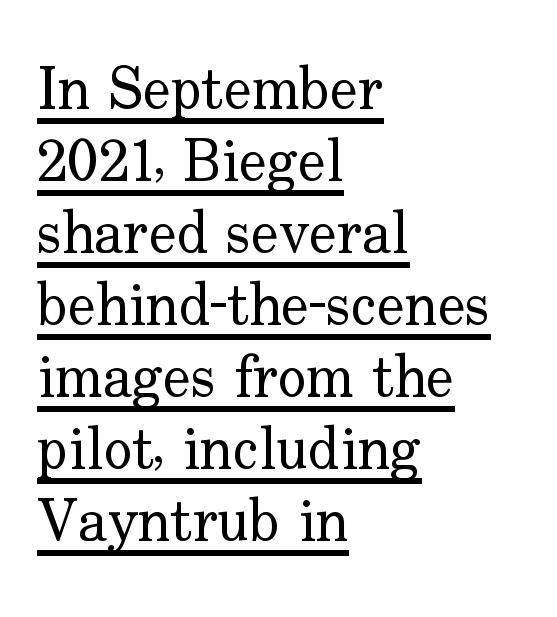
The image shows 59 px regular-weight serif type, upright; set left-aligned, line spacing 1.22x, normal letter spacing, underlined; low stroke contrast and a small x-height.
